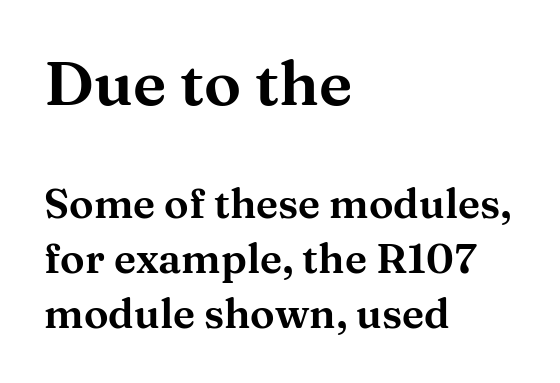
The image shows 62 px wide serif type, upright; set left-aligned, normal line spacing (1.34x), normal letter spacing, not underlined; the first (top) block is 1.51x larger; medium stroke contrast and a medium x-height.
